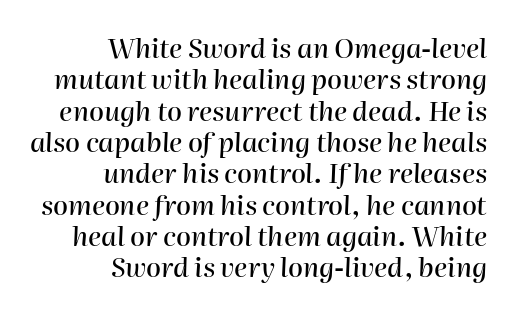
Q: Is the text italic (slanted)? A: Yes, it leans right by about 2 degrees.
Q: Is the text underlined? A: No.
Q: How is the paragraph aligned? A: Right-aligned.
Q: Is the spacing between letters normal or unusually wide? A: Normal.
